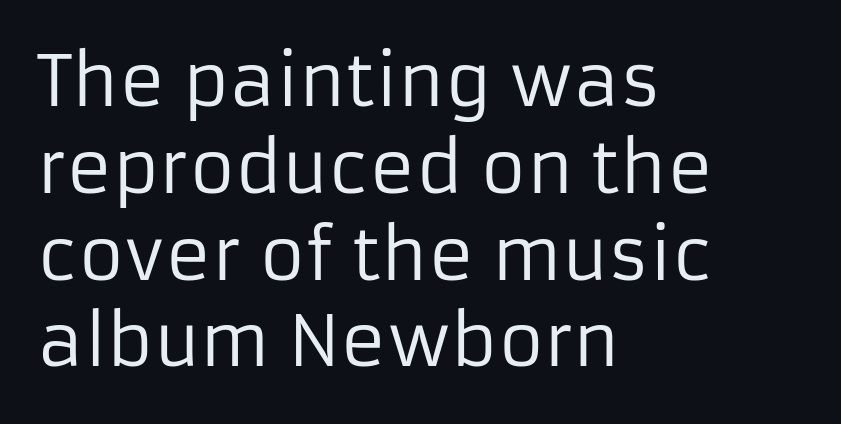
Do the characters align in a grid? No, the font is proportional. Unlike italic type, these characters show no tilt at all. Nope, no serifs anywhere on these letters. Check under the words: just untouched page.
